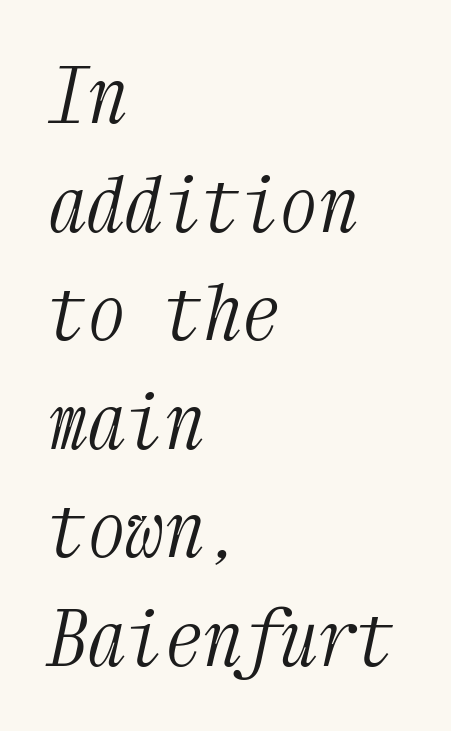
{"serif": "yes", "italic": "yes", "lean": "right", "slant_degrees": 12, "bold": "no", "weight": "light", "width": "condensed", "stroke_contrast": "medium", "x_height": "medium", "monospaced": "yes", "underline": "no", "align": "left", "line_spacing": "normal", "line_spacing_ratio": 1.41, "letter_spacing": "normal", "letter_spacing_em": 0.0, "glyph_px": 77}
